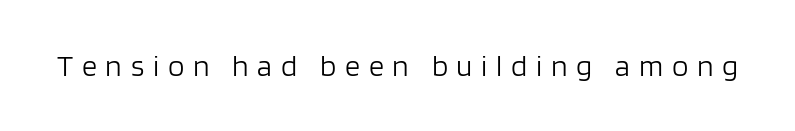
The image shows 30 px light sans-serif type, upright; set unusually wide letter spacing (+0.29 em), not underlined; low stroke contrast and a large x-height.
